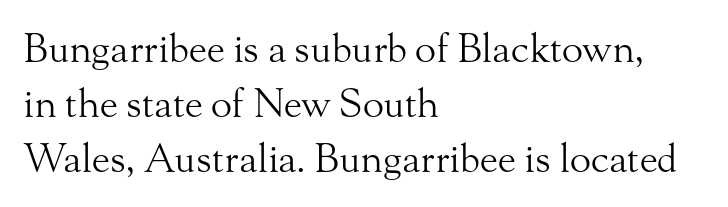
Q: Is the text bold? A: No.
Q: Is the text italic (slanted)? A: No, it is upright.
Q: Is the typeface a serif or a sans-serif typeface? A: Serif.
Q: Is the text underlined? A: No.
Q: How is the paragraph aligned? A: Left-aligned.
Q: Is the spacing between letters normal or unusually wide? A: Normal.
Q: Is the spacing between lines tight, normal or loose? A: Normal.
Q: Width (condensed, normal, or wide)? A: Normal.
Q: Stroke contrast? A: Medium.
Q: x-height? A: Small.
Q: Monospaced? A: No.
